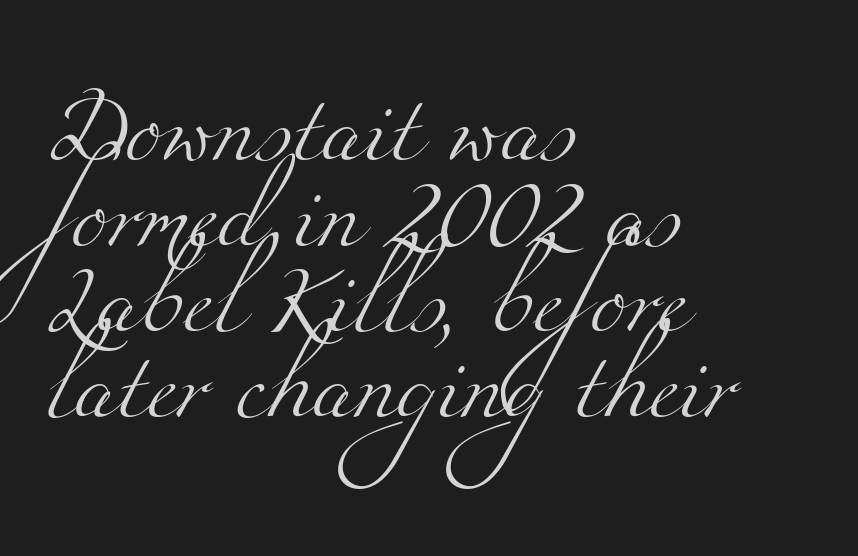
Q: Is the text bold? A: No.
Q: Is the text underlined? A: No.
Q: How is the paragraph aligned? A: Left-aligned.
Q: Is the spacing between letters normal or unusually wide? A: Normal.
Q: Is the spacing between lines tight, normal or loose? A: Normal.
Q: Width (condensed, normal, or wide)? A: Wide.
Q: Stroke contrast? A: Medium.
Q: x-height? A: Small.
Q: Monospaced? A: No.
